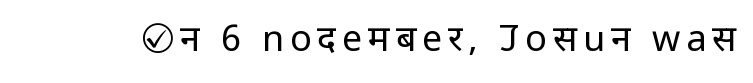
The image shows 36 px regular-weight, condensed sans-serif type, upright; set not underlined; low stroke contrast and a large x-height.
